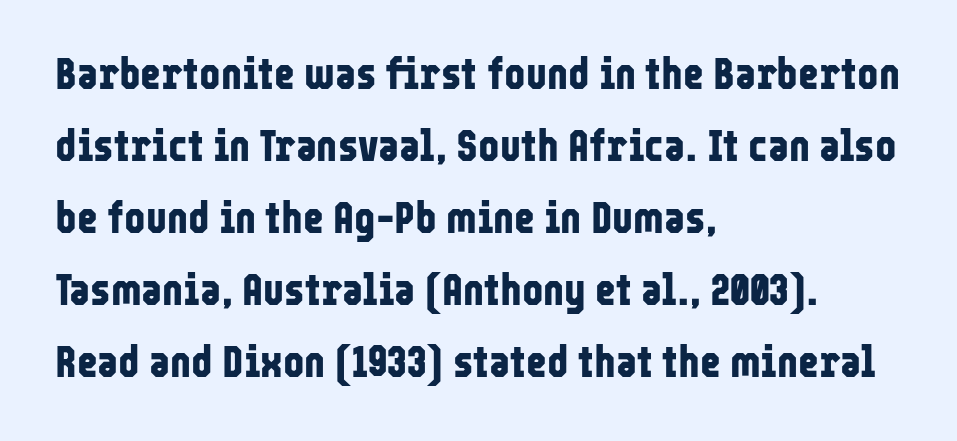
Q: Is the text bold? A: Yes.
Q: Is the text italic (slanted)? A: No, it is upright.
Q: Is the typeface a serif or a sans-serif typeface? A: Sans-serif.
Q: Is the text underlined? A: No.
Q: How is the paragraph aligned? A: Left-aligned.
Q: Is the spacing between letters normal or unusually wide? A: Normal.
Q: Is the spacing between lines tight, normal or loose? A: Normal.
Q: Width (condensed, normal, or wide)? A: Condensed.
Q: Stroke contrast? A: Low.
Q: x-height? A: Medium.
Q: Monospaced? A: No.
